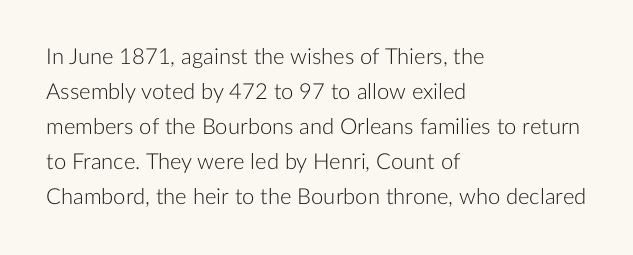
{"italic": "no", "bold": "no", "underline": "no", "align": "left", "line_spacing": "normal", "line_spacing_ratio": 1.59, "letter_spacing": "normal", "letter_spacing_em": 0.0, "glyph_px": 22}
